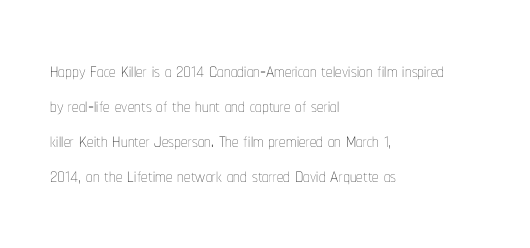
The strip under each line holds only bare page. Short note: letters normally spaced. The axis of the letterforms is exactly vertical. Line spacing here is normal. The rendering anchors every line to the left-hand side.
